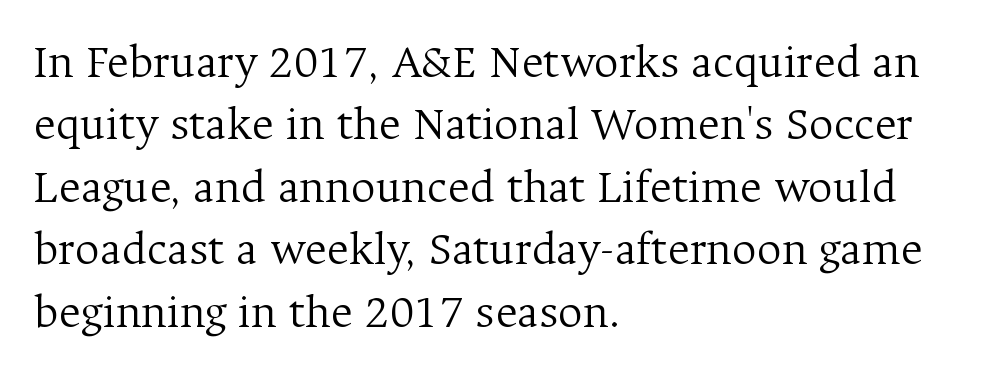
Q: Is the text bold? A: No.
Q: Is the text italic (slanted)? A: No, it is upright.
Q: Is the typeface a serif or a sans-serif typeface? A: Serif.
Q: Is the text underlined? A: No.
Q: How is the paragraph aligned? A: Left-aligned.
Q: Is the spacing between letters normal or unusually wide? A: Normal.
Q: Is the spacing between lines tight, normal or loose? A: Normal.
Q: Width (condensed, normal, or wide)? A: Normal.
Q: Stroke contrast? A: Medium.
Q: x-height? A: Medium.
Q: Monospaced? A: No.
